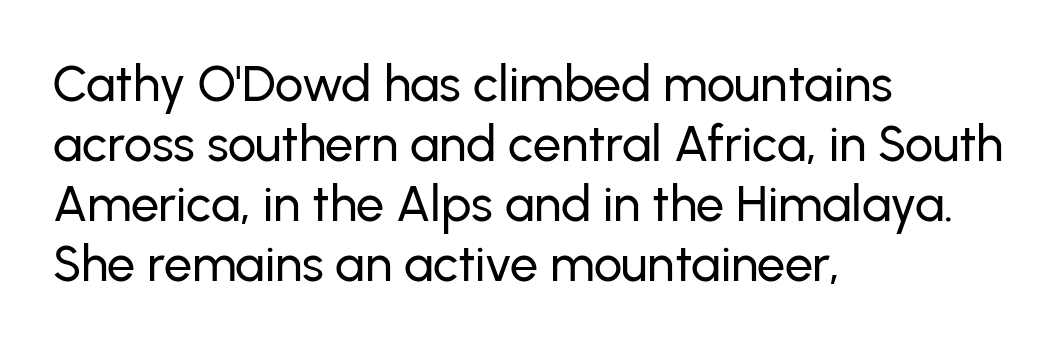
The image shows 50 px sans-serif type, upright; set left-aligned, line spacing 1.2x, normal letter spacing, not underlined; low stroke contrast and a medium x-height.
